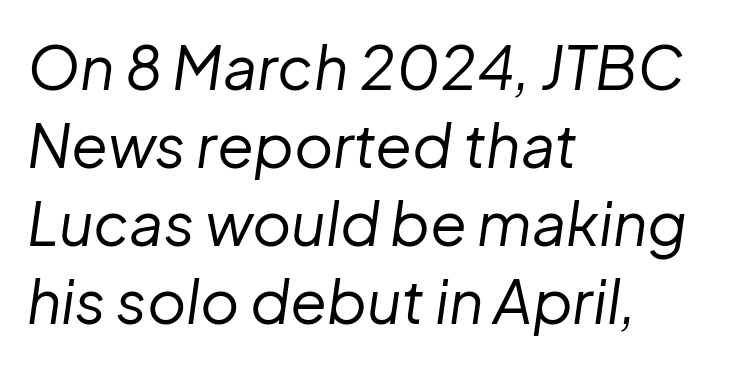
Descender tails drop into unmarked territory. Italic: yes, the glyphs are oblique. Reading down the block, your eye returns to a fixed left position each line. Weight: not bold — regular or lighter. In terms of leading, this rendering sits right in the middle. This sample has the flowing, uneven cadence of proportional lettering.
